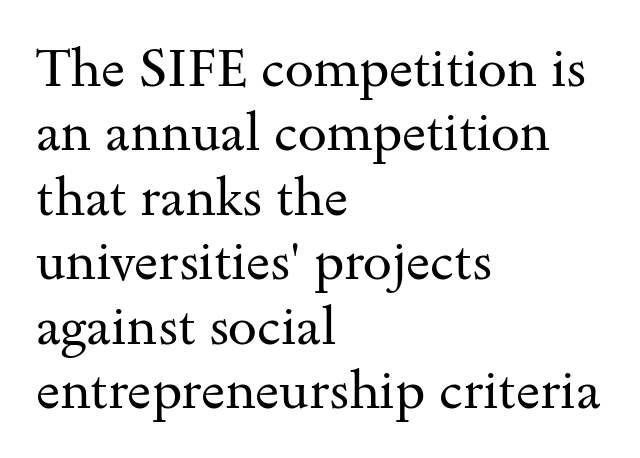
The image shows 52 px regular-weight, wide serif type, upright; set left-aligned, line spacing 1.24x, normal letter spacing, not underlined; medium stroke contrast and a small x-height.
